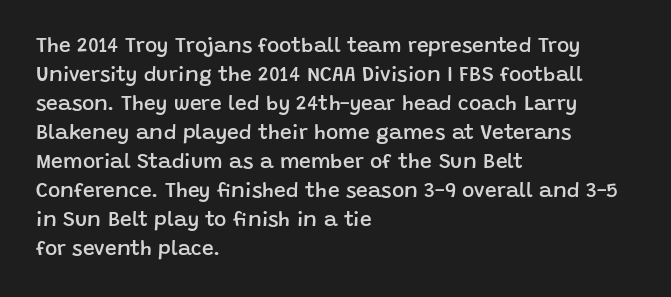
{"italic": "no", "bold": "semi", "underline": "no", "align": "left", "line_spacing": "normal", "line_spacing_ratio": 1.38, "letter_spacing": "normal", "letter_spacing_em": 0.0, "glyph_px": 21}
